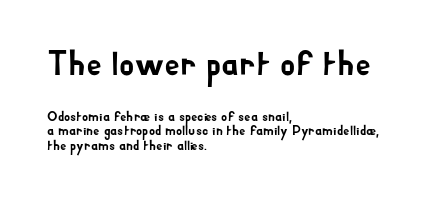
Q: Is the text italic (slanted)? A: No, it is upright.
Q: Is the typeface a serif or a sans-serif typeface? A: Sans-serif.
Q: Is the text underlined? A: No.
Q: How is the paragraph aligned? A: Left-aligned.
Q: Is the spacing between letters normal or unusually wide? A: Normal.
Q: Is the spacing between lines tight, normal or loose? A: Tight.
Q: Which block of text is set in a larger size, the first (top) or the second (bottom)? A: The first (top) one.
Q: Width (condensed, normal, or wide)? A: Normal.
Q: Stroke contrast? A: Low.
Q: x-height? A: Small.
Q: Monospaced? A: No.
